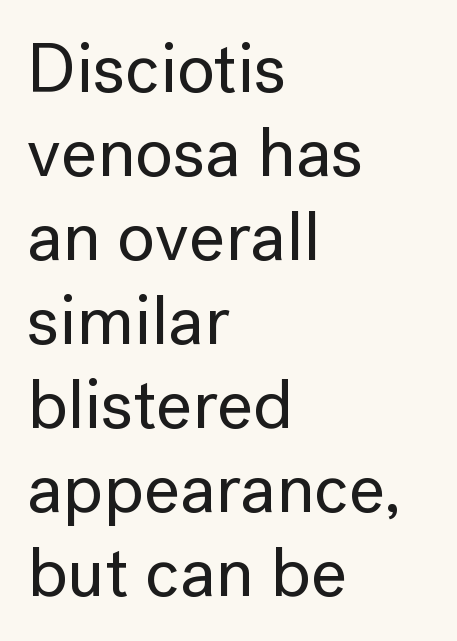
Q: Is the text italic (slanted)? A: No, it is upright.
Q: Is the typeface a serif or a sans-serif typeface? A: Sans-serif.
Q: Is the text underlined? A: No.
Q: How is the paragraph aligned? A: Left-aligned.
Q: Is the spacing between letters normal or unusually wide? A: Normal.
Q: Width (condensed, normal, or wide)? A: Normal.
Q: Stroke contrast? A: Low.
Q: x-height? A: Medium.
Q: Monospaced? A: No.
